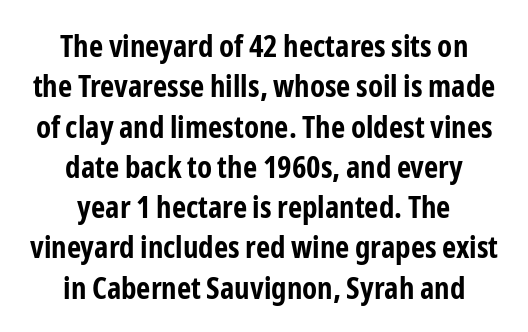
Q: Is the text bold? A: Yes.
Q: Is the text italic (slanted)? A: No, it is upright.
Q: Is the typeface a serif or a sans-serif typeface? A: Sans-serif.
Q: Is the text underlined? A: No.
Q: How is the paragraph aligned? A: Centered.
Q: Is the spacing between letters normal or unusually wide? A: Normal.
Q: Is the spacing between lines tight, normal or loose? A: Normal.
Q: Width (condensed, normal, or wide)? A: Condensed.
Q: Stroke contrast? A: Low.
Q: x-height? A: Medium.
Q: Monospaced? A: No.
